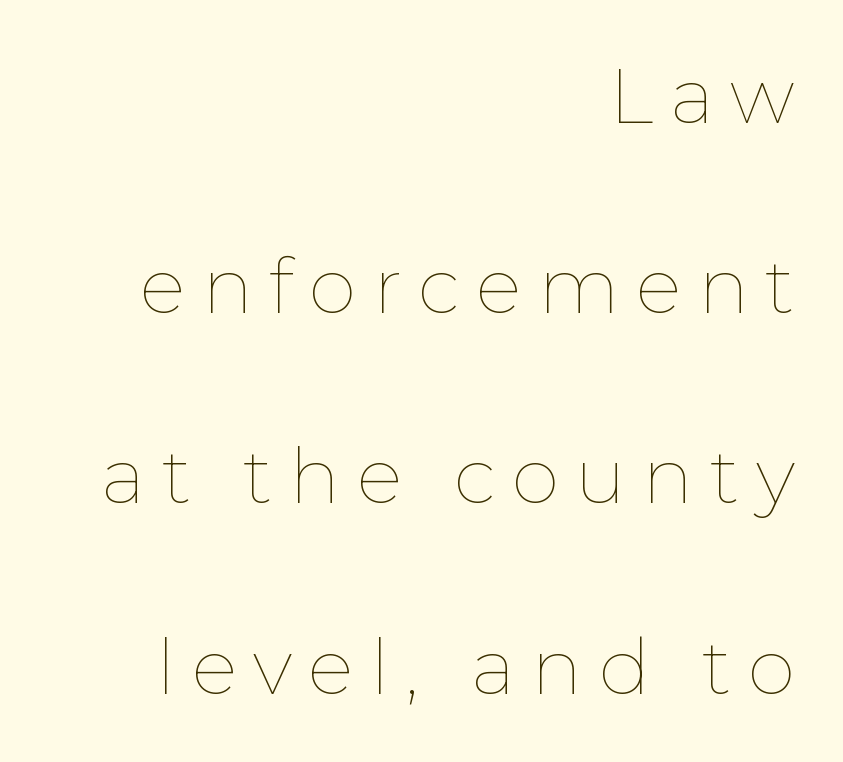
The image shows 77 px thin type, upright; set right-aligned, loose line spacing (2.47x), unusually wide letter spacing (+0.21 em), not underlined; low stroke contrast and a medium x-height.
